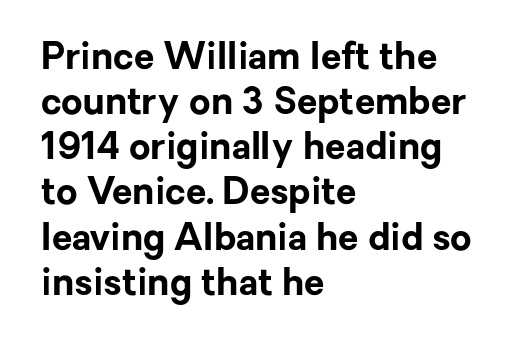
{"serif": "no", "italic": "no", "bold": "yes", "weight": "bold", "width": "normal", "stroke_contrast": "low", "x_height": "medium", "monospaced": "no", "underline": "no", "align": "left", "line_spacing_ratio": 1.22, "letter_spacing": "normal", "letter_spacing_em": 0.0, "glyph_px": 37}
